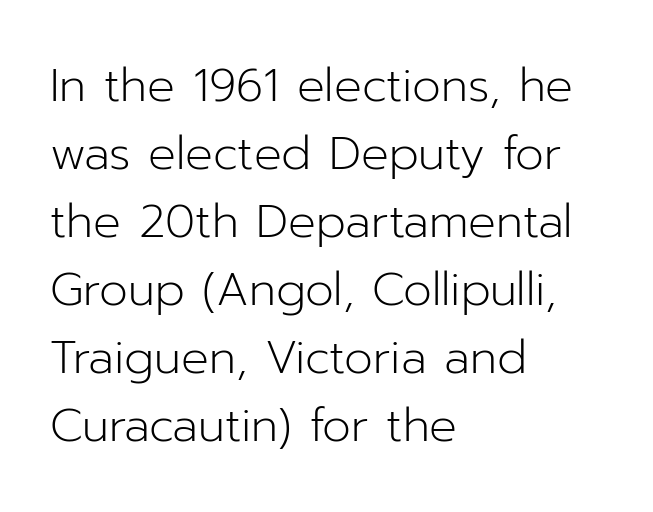
{"serif": "no", "italic": "no", "bold": "no", "weight": "light", "width": "normal", "stroke_contrast": "low", "x_height": "medium", "monospaced": "no", "underline": "no", "align": "left", "line_spacing": "normal", "line_spacing_ratio": 1.48, "letter_spacing": "normal", "letter_spacing_em": 0.0, "glyph_px": 46}
